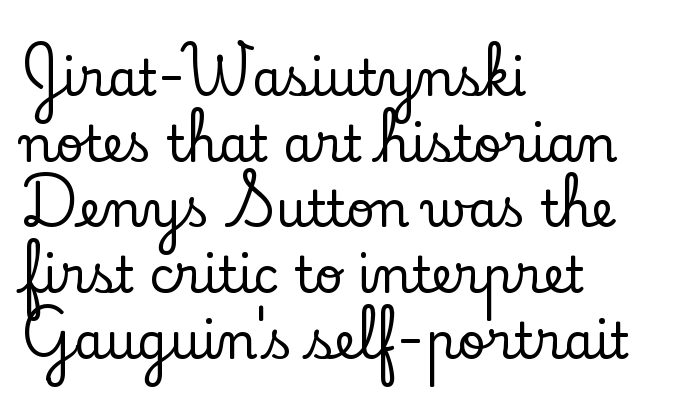
{"serif": "yes", "italic": "no", "width": "normal", "stroke_contrast": "low", "x_height": "small", "monospaced": "no", "underline": "no", "align": "left", "line_spacing": "normal", "line_spacing_ratio": 1.34, "letter_spacing": "normal", "letter_spacing_em": 0.0, "glyph_px": 49}
